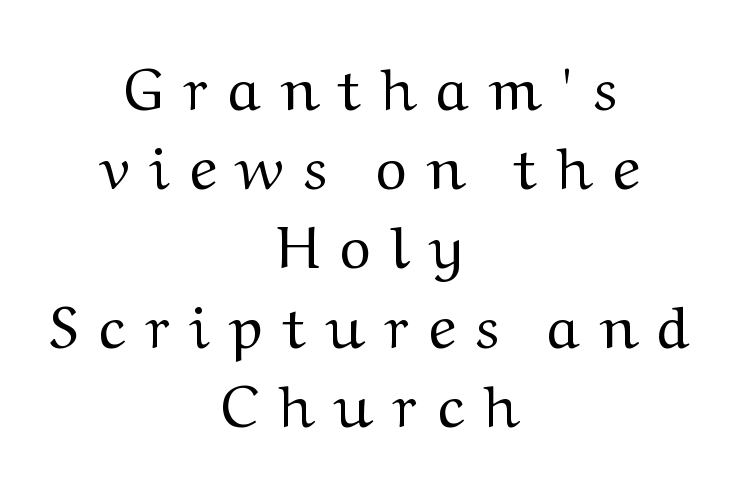
{"serif": "yes", "italic": "no", "bold": "no", "weight": "regular", "width": "wide", "stroke_contrast": "medium", "x_height": "medium", "monospaced": "no", "underline": "no", "align": "center", "line_spacing": "normal", "line_spacing_ratio": 1.32, "letter_spacing": "wide", "letter_spacing_em": 0.33, "glyph_px": 60}
